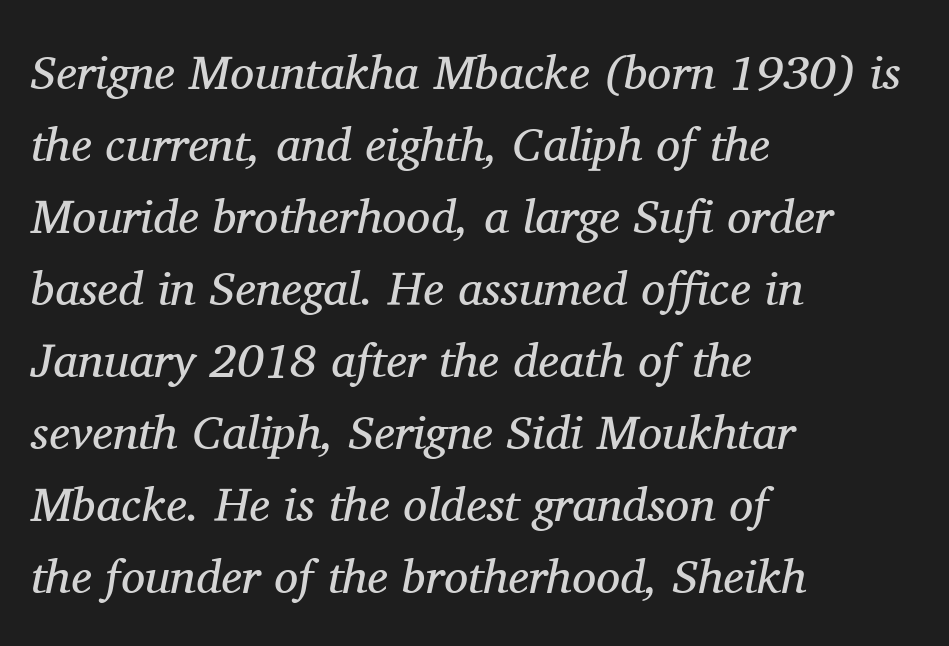
Reading down the block, your eye returns to a fixed left position each line. The area under the type is left untouched. Summary of vertical rhythm: regular, with standard interline spacing. A quiet, ordinary-to-light weight characterises the typeface. The rendering applies a slant to the glyphs. Proportional: the letters do not fall into vertical columns.
